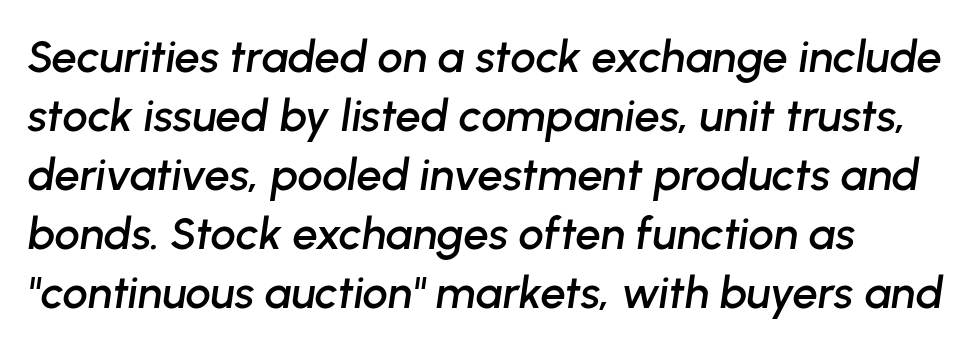
Q: Is the text italic (slanted)? A: Yes, it leans right by about 8 degrees.
Q: Is the text underlined? A: No.
Q: Is the spacing between letters normal or unusually wide? A: Normal.
Q: Is the spacing between lines tight, normal or loose? A: Normal.
Q: Width (condensed, normal, or wide)? A: Normal.
Q: Stroke contrast? A: Low.
Q: x-height? A: Medium.
Q: Monospaced? A: No.
